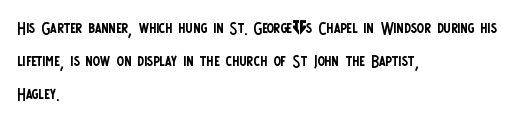
Descender tails drop into unmarked territory. Vertically, the passage feels balanced, rows spaced as you'd expect. The typesetter chose a ragged-right arrangement here. The typography opts for an upright posture over an oblique one. The rendering keeps characters at their native spacing. Stroke mass is kept to a normal reading level or below.
